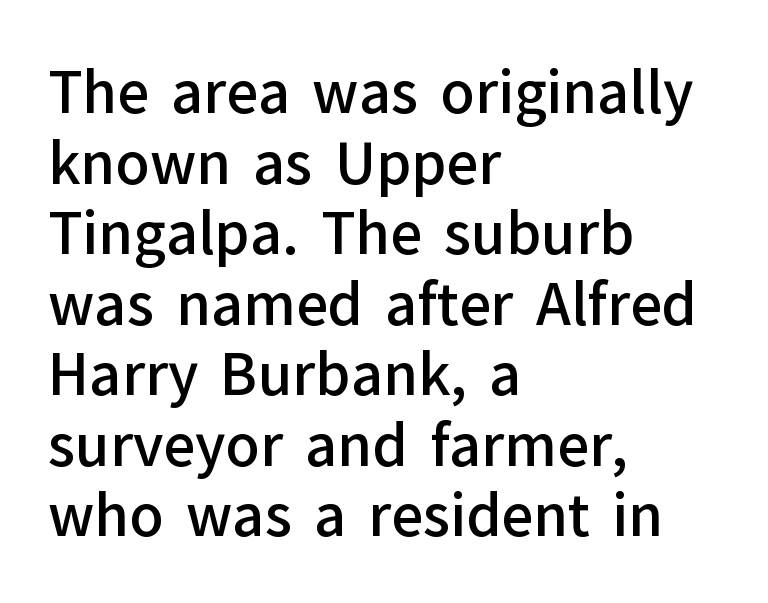
The image shows 56 px semibold sans-serif type, upright; set left-aligned, normal line spacing (1.26x), normal letter spacing, not underlined; low stroke contrast and a medium x-height.
